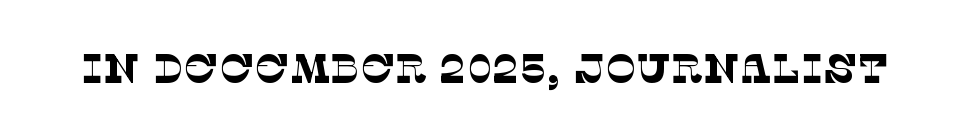
The image shows 41 px thin serif type; set normal letter spacing, not underlined; low stroke contrast and a large x-height.
